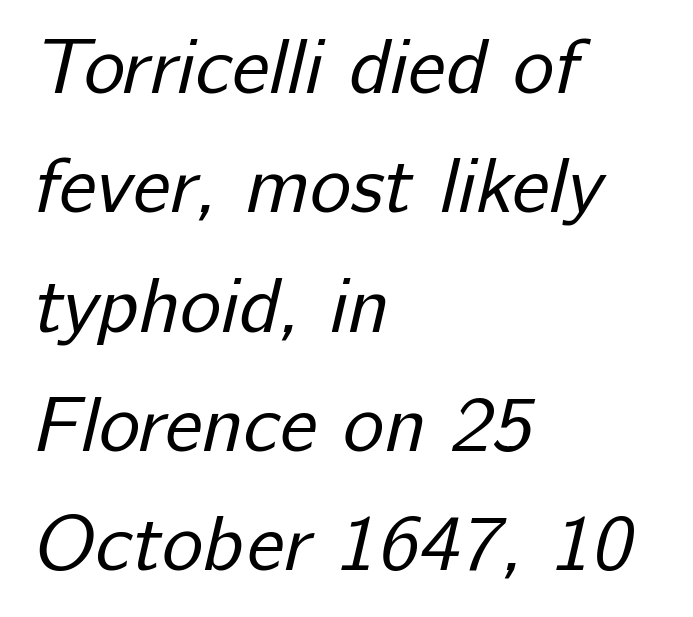
Weight: in the light-to-regular range. Serifs: no, the terminals of the letterforms are clean. Short note: letters normally spaced. Horizontally, the lines are justified to the leading edge only.
